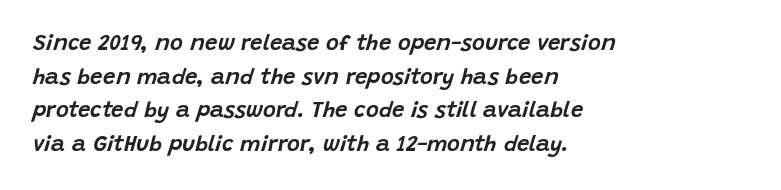
The image shows 22 px text type, italic (leaning right); set left-aligned, normal line spacing (1.53x), normal letter spacing, not underlined.
